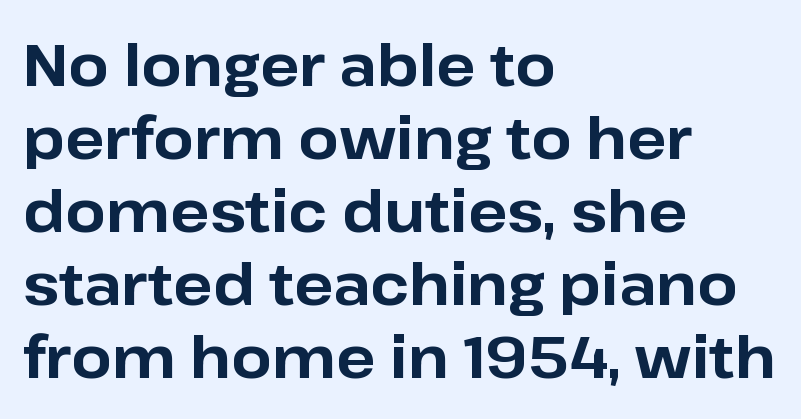
{"serif": "no", "italic": "no", "bold": "yes", "weight": "bold", "width": "normal", "stroke_contrast": "low", "x_height": "medium", "monospaced": "no", "underline": "no", "align": "left", "line_spacing": "normal", "line_spacing_ratio": 1.26, "letter_spacing": "normal", "letter_spacing_em": 0.0, "glyph_px": 58}
